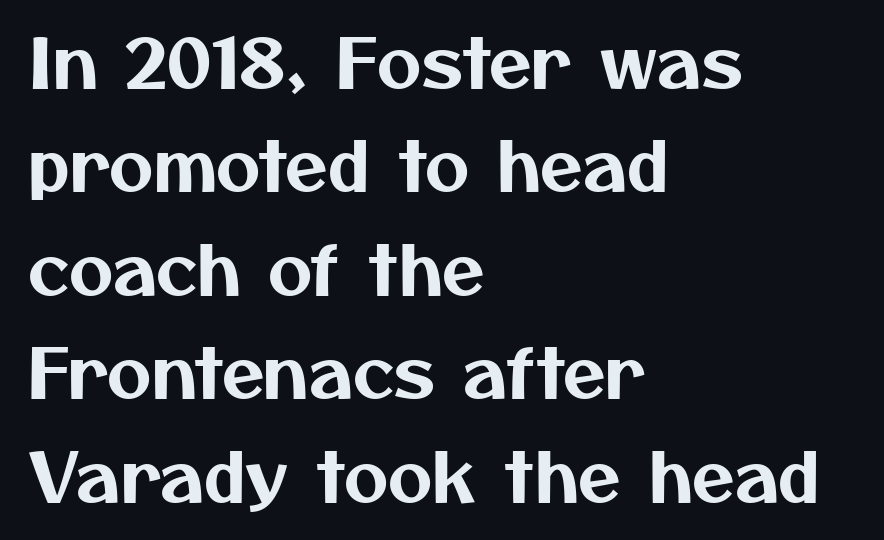
Q: Is the typeface a serif or a sans-serif typeface? A: Sans-serif.
Q: Is the text underlined? A: No.
Q: How is the paragraph aligned? A: Left-aligned.
Q: Is the spacing between letters normal or unusually wide? A: Normal.
Q: Is the spacing between lines tight, normal or loose? A: Normal.
Q: Width (condensed, normal, or wide)? A: Normal.
Q: Stroke contrast? A: Medium.
Q: x-height? A: Medium.
Q: Monospaced? A: No.
